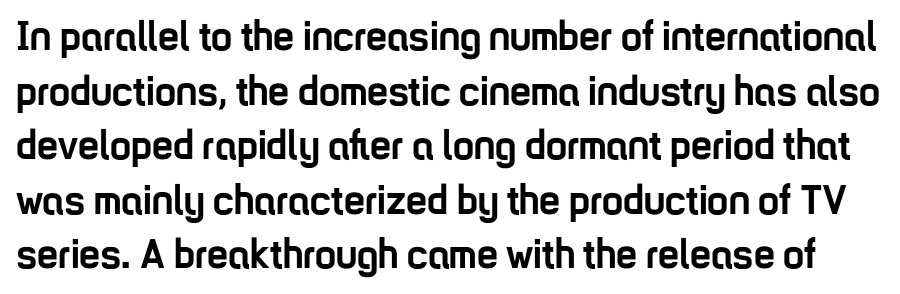
Q: Is the text bold? A: Yes.
Q: Is the text italic (slanted)? A: No, it is upright.
Q: Is the typeface a serif or a sans-serif typeface? A: Sans-serif.
Q: Is the text underlined? A: No.
Q: Is the spacing between letters normal or unusually wide? A: Normal.
Q: Is the spacing between lines tight, normal or loose? A: Normal.
Q: Width (condensed, normal, or wide)? A: Condensed.
Q: Stroke contrast? A: Low.
Q: x-height? A: Medium.
Q: Monospaced? A: No.
